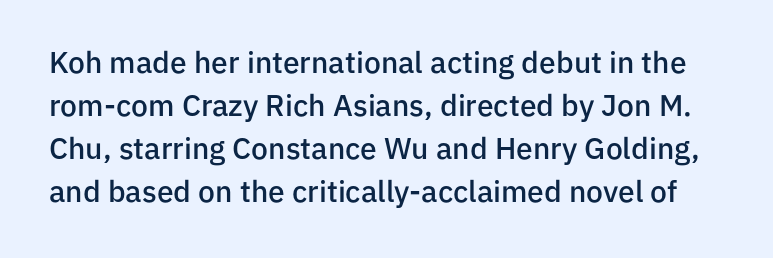
The image shows 30 px semibold sans-serif type, upright; set normal line spacing (1.43x), normal letter spacing, not underlined; low stroke contrast and a medium x-height.
